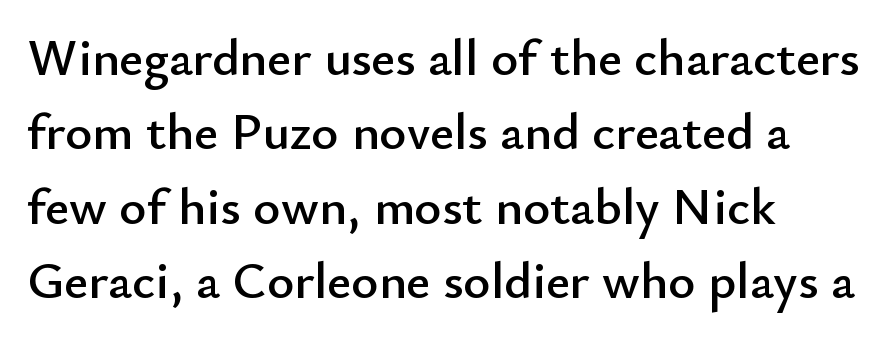
{"serif": "no", "italic": "no", "width": "normal", "stroke_contrast": "low", "x_height": "small", "monospaced": "no", "underline": "no", "align": "left", "line_spacing": "normal", "line_spacing_ratio": 1.43, "letter_spacing": "normal", "letter_spacing_em": 0.0, "glyph_px": 52}
